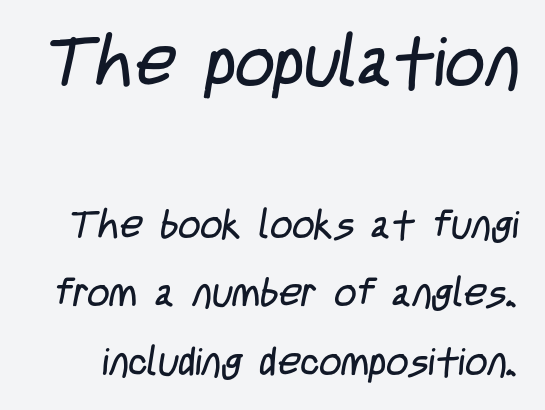
Q: Is the text bold? A: No.
Q: Is the typeface a serif or a sans-serif typeface? A: Sans-serif.
Q: Is the text underlined? A: No.
Q: Is the spacing between letters normal or unusually wide? A: Normal.
Q: Which block of text is set in a larger size, the first (top) or the second (bottom)? A: The first (top) one.
Q: Width (condensed, normal, or wide)? A: Condensed.
Q: Stroke contrast? A: Low.
Q: x-height? A: Large.
Q: Monospaced? A: No.
